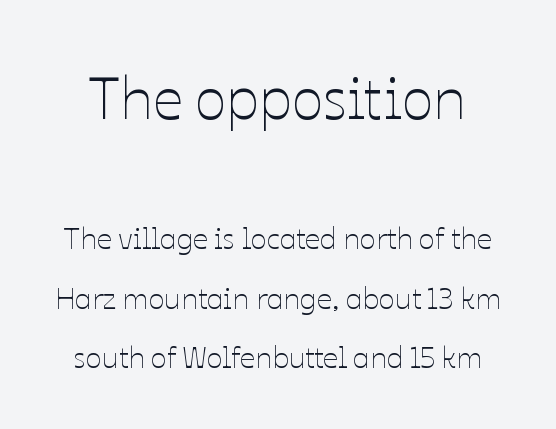
Q: Is the text bold? A: No.
Q: Is the text italic (slanted)? A: No, it is upright.
Q: Is the text underlined? A: No.
Q: Is the spacing between letters normal or unusually wide? A: Normal.
Q: Is the spacing between lines tight, normal or loose? A: Loose.
Q: Which block of text is set in a larger size, the first (top) or the second (bottom)? A: The first (top) one.
Q: Width (condensed, normal, or wide)? A: Normal.
Q: Stroke contrast? A: Low.
Q: x-height? A: Medium.
Q: Monospaced? A: No.
